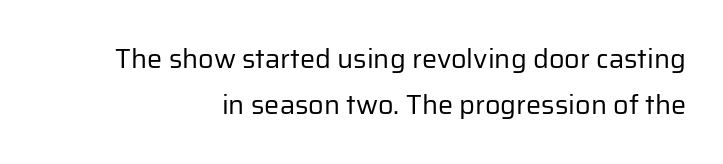
Q: Is the text bold? A: No.
Q: Is the text italic (slanted)? A: No, it is upright.
Q: Is the text underlined? A: No.
Q: How is the paragraph aligned? A: Right-aligned.
Q: Is the spacing between letters normal or unusually wide? A: Normal.
